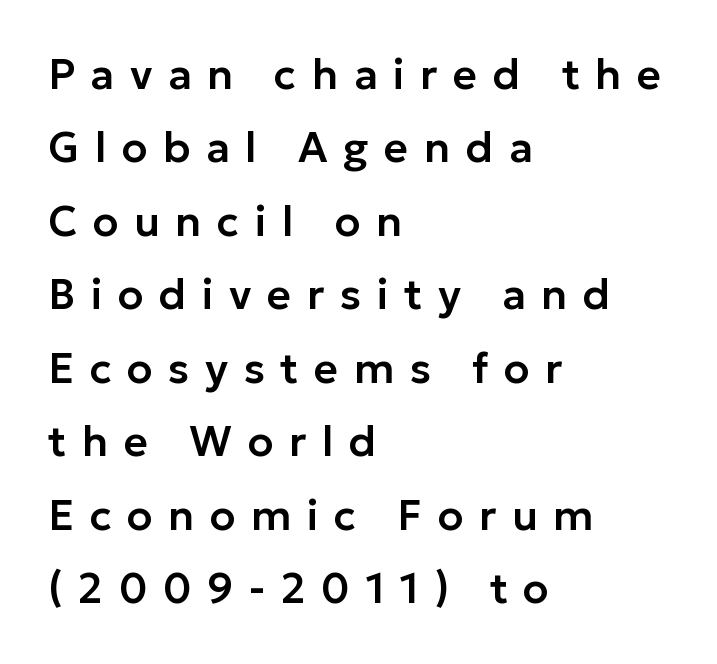
The image shows 42 px sans-serif type, upright; set left-aligned, line spacing 1.75x, unusually wide letter spacing (+0.37 em), not underlined; low stroke contrast and a medium x-height.
